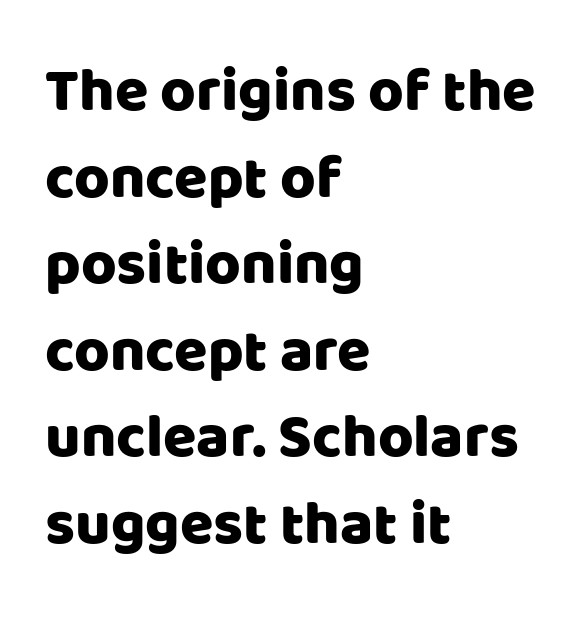
The image shows 61 px sans-serif type, upright; set left-aligned, normal line spacing (1.42x), normal letter spacing, not underlined; low stroke contrast and a large x-height.
